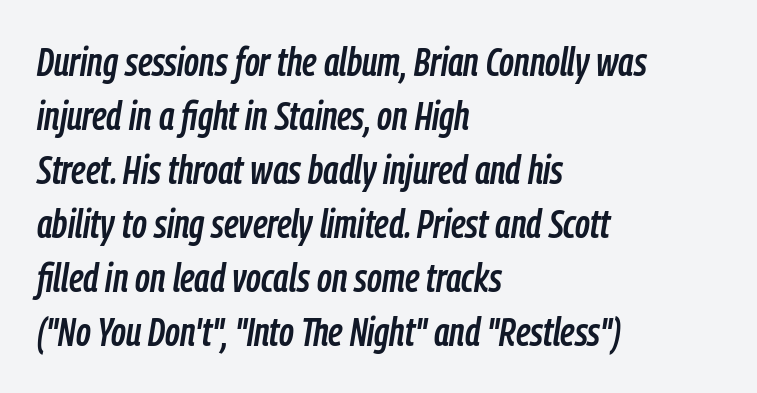
Spacing between characters is what you'd get straight out of the box. The space beneath each line is pristine and unruled. Left-aligned paragraph, ragged on the right. Think of a printed novel: that variable character pitch is what you see here. The axis of the letterforms is tilted away from vertical. Students, observe: this is what conventionally led text looks like.
